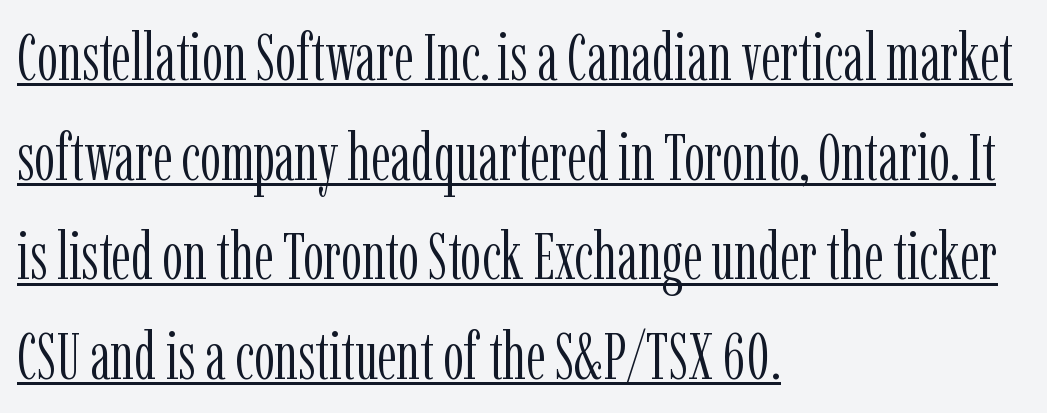
{"serif": "yes", "italic": "no", "bold": "no", "weight": "light", "width": "condensed", "stroke_contrast": "low", "x_height": "medium", "monospaced": "no", "underline": "yes", "align": "left", "line_spacing": "normal", "line_spacing_ratio": 1.51, "letter_spacing": "normal", "letter_spacing_em": 0.0, "glyph_px": 66}
